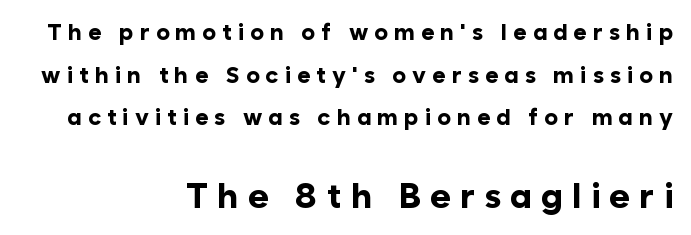
Each letter's strokes conclude bluntly, with no projecting serifs. Heft: maximum for text — a bold. The rag falls on the left side of this text block. You could not count columns in this text — the font is proportionally spaced.
